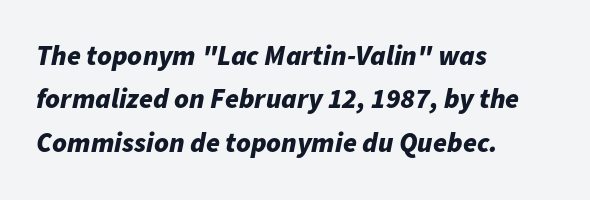
You could not count columns in this text — the font is proportionally spaced. The line texture is even and compact thanks to regular tracking. Line beginnings align vertically; line endings do not. Students, this is bold: see how much ink each stroke carries.
